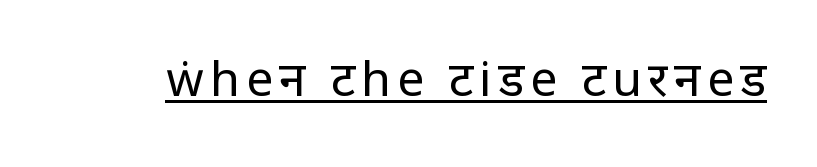
The glyphs are accompanied by a horizontal stroke just below them. A quiet, ordinary-to-light weight characterises the typeface. Every character sits straight up, as roman type does. The passage shown is typed in a proportional face where columns would drift.
